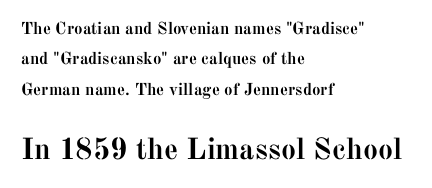
{"serif": "yes", "italic": "no", "bold": "yes", "weight": "semibold", "width": "normal", "stroke_contrast": "medium", "x_height": "medium", "monospaced": "no", "underline": "no", "align": "left", "line_spacing_ratio": 1.78, "letter_spacing": "normal", "letter_spacing_em": 0.0, "larger_block": "second", "size_ratio": 1.76, "glyph_px": 30}
